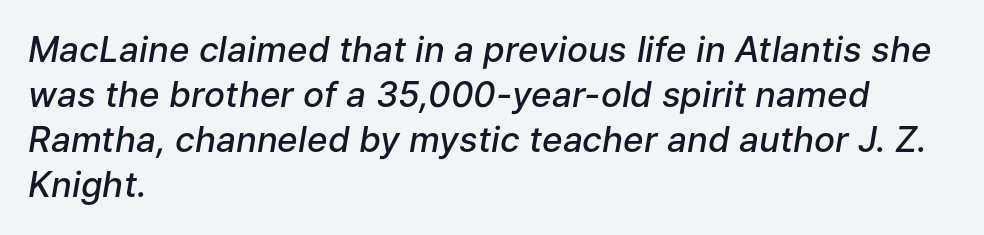
The image shows 35 px semibold type, italic (leaning right); set left-aligned, normal line spacing (1.29x), normal letter spacing, not underlined; low stroke contrast and a medium x-height.
